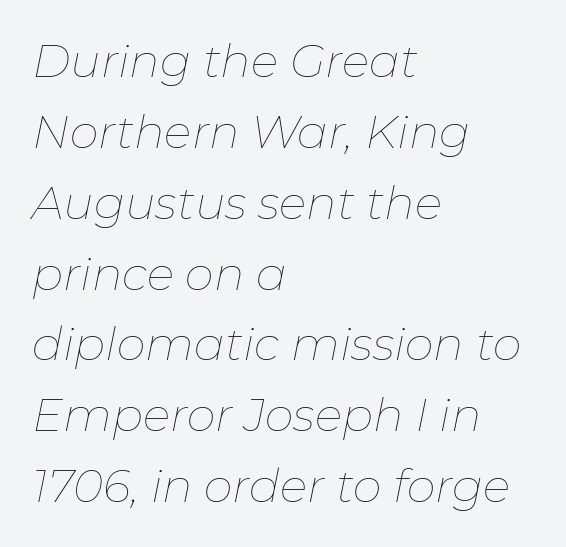
Q: Is the text bold? A: No.
Q: Is the text italic (slanted)? A: Yes, it leans right by about 11 degrees.
Q: Is the text underlined? A: No.
Q: How is the paragraph aligned? A: Left-aligned.
Q: Is the spacing between letters normal or unusually wide? A: Normal.
Q: Is the spacing between lines tight, normal or loose? A: Normal.
Q: Width (condensed, normal, or wide)? A: Normal.
Q: Stroke contrast? A: Low.
Q: x-height? A: Medium.
Q: Monospaced? A: No.
